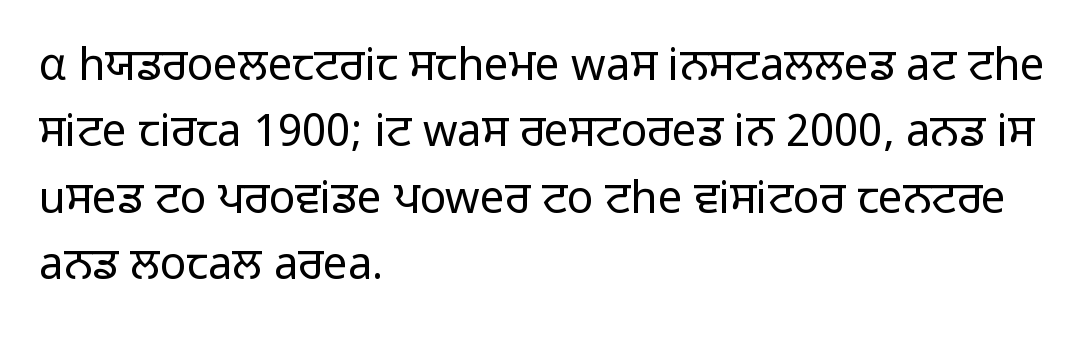
Q: Is the text bold? A: No.
Q: Is the text italic (slanted)? A: No, it is upright.
Q: Is the typeface a serif or a sans-serif typeface? A: Sans-serif.
Q: Is the text underlined? A: No.
Q: How is the paragraph aligned? A: Left-aligned.
Q: Is the spacing between letters normal or unusually wide? A: Normal.
Q: Is the spacing between lines tight, normal or loose? A: Normal.
Q: Width (condensed, normal, or wide)? A: Normal.
Q: Stroke contrast? A: Low.
Q: x-height? A: Medium.
Q: Monospaced? A: No.
